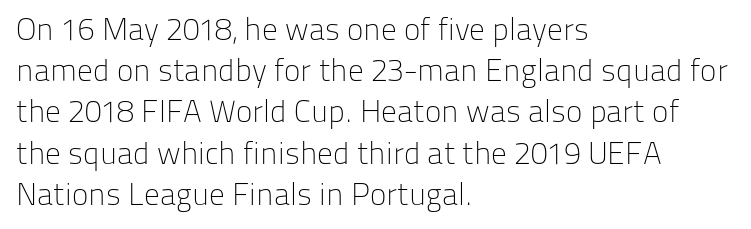
Nothing heavy about these letters — not bold at all. Short note: letters normally spaced. Are there feet on the stems? There aren't — it's a sans. Spacing verdict: proportional, widths tailored to each character.
